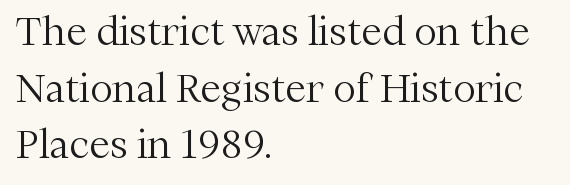
The image shows 38 px light serif type, upright; set left-aligned, normal line spacing (1.49x), normal letter spacing, not underlined; medium stroke contrast and a medium x-height.
